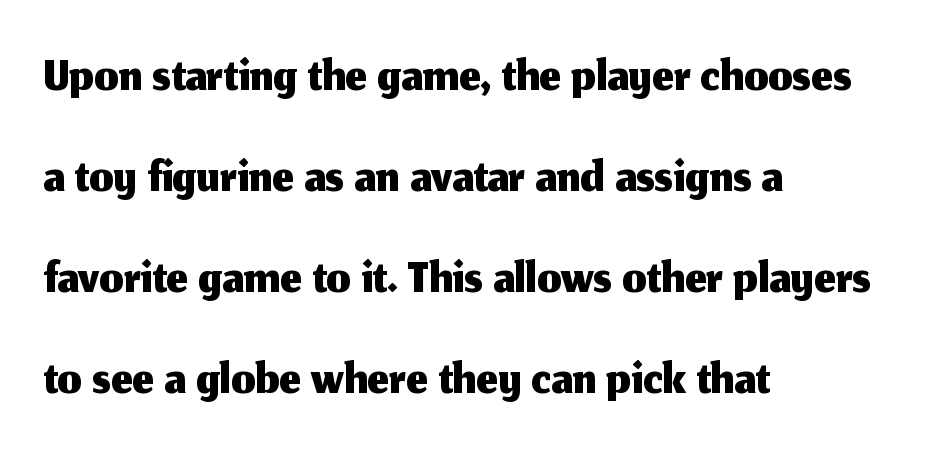
The image shows 76 px sans-serif type, upright; set left-aligned, normal line spacing (1.33x), normal letter spacing, not underlined; medium stroke contrast and a medium x-height.
